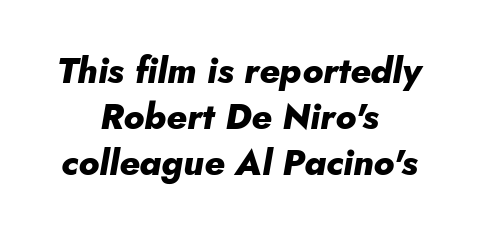
Q: Is the text bold? A: Yes.
Q: Is the text italic (slanted)? A: Yes, it leans right by about 10 degrees.
Q: Is the text underlined? A: No.
Q: How is the paragraph aligned? A: Centered.
Q: Is the spacing between letters normal or unusually wide? A: Normal.
Q: Is the spacing between lines tight, normal or loose? A: Normal.
Q: Width (condensed, normal, or wide)? A: Normal.
Q: Stroke contrast? A: Low.
Q: x-height? A: Small.
Q: Monospaced? A: No.
